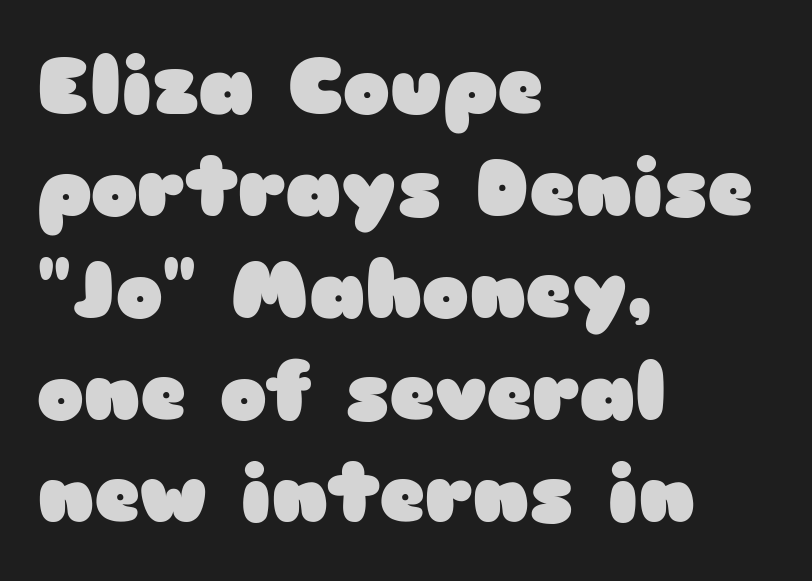
The image shows 79 px heavy, wide sans-serif type, upright; set left-aligned, normal line spacing (1.29x), normal letter spacing, not underlined; low stroke contrast and a medium x-height.
